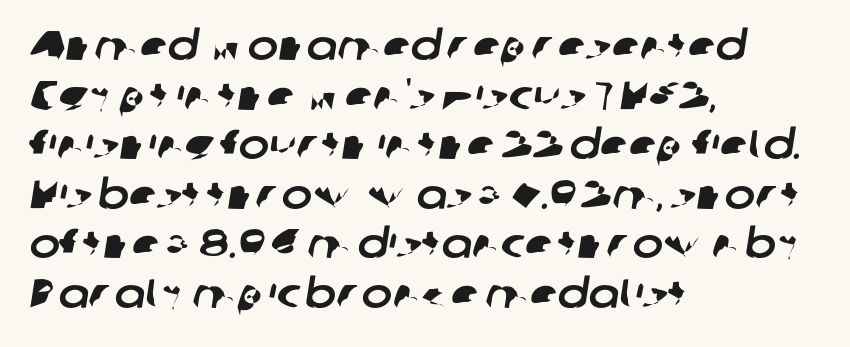
The image shows 41 px sans-serif type; set left-aligned, line spacing 1.21x, normal letter spacing, not underlined; low stroke contrast and a medium x-height.
